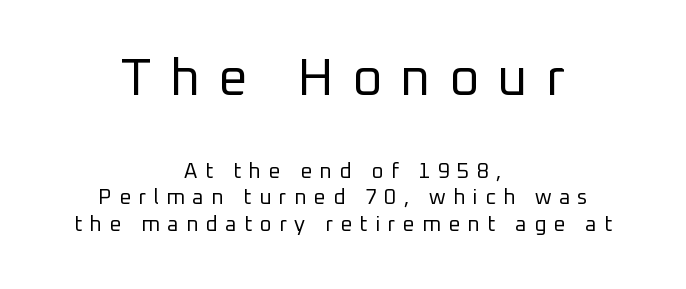
Q: Is the text bold? A: No.
Q: Is the text italic (slanted)? A: No, it is upright.
Q: Is the typeface a serif or a sans-serif typeface? A: Sans-serif.
Q: Is the text underlined? A: No.
Q: How is the paragraph aligned? A: Centered.
Q: Is the spacing between letters normal or unusually wide? A: Unusually wide.
Q: Is the spacing between lines tight, normal or loose? A: Normal.
Q: Which block of text is set in a larger size, the first (top) or the second (bottom)? A: The first (top) one.
Q: Width (condensed, normal, or wide)? A: Normal.
Q: Stroke contrast? A: Low.
Q: x-height? A: Medium.
Q: Monospaced? A: No.
